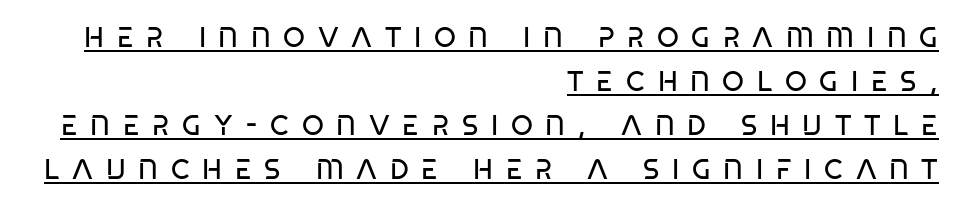
{"serif": "no", "italic": "no", "bold": "no", "weight": "regular", "width": "condensed", "stroke_contrast": "low", "x_height": "large", "monospaced": "no", "underline": "yes", "align": "right", "line_spacing": "normal", "line_spacing_ratio": 1.57, "letter_spacing": "wide", "letter_spacing_em": 0.45, "glyph_px": 28}
